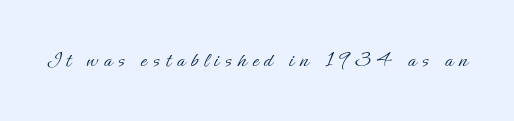
Between one letter and the next there's a generous, obvious gap. No chunkiness to these letters — they're not bold. The space directly below the letters is spotless.
